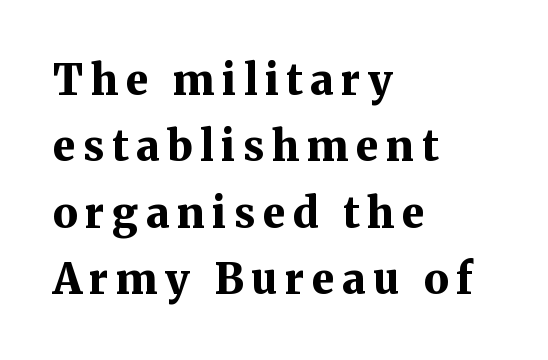
Q: Is the text bold? A: Yes.
Q: Is the text italic (slanted)? A: No, it is upright.
Q: Is the typeface a serif or a sans-serif typeface? A: Serif.
Q: Is the text underlined? A: No.
Q: How is the paragraph aligned? A: Left-aligned.
Q: Is the spacing between lines tight, normal or loose? A: Normal.
Q: Width (condensed, normal, or wide)? A: Normal.
Q: Stroke contrast? A: Medium.
Q: x-height? A: Medium.
Q: Monospaced? A: No.
